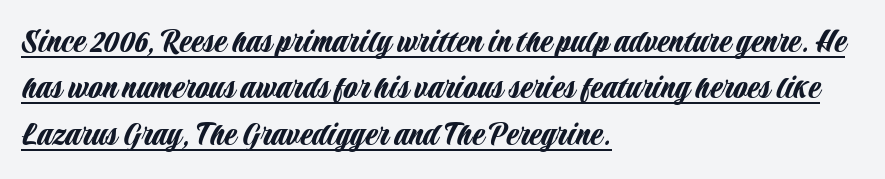
The image shows 36 px condensed sans-serif type; set left-aligned, normal line spacing (1.29x), normal letter spacing, underlined; low stroke contrast and a large x-height.
